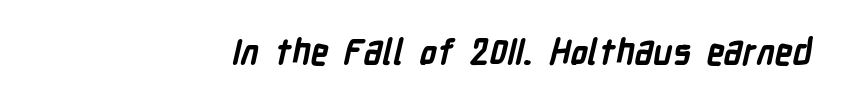
{"serif": "no", "bold": "yes", "weight": "bold", "width": "condensed", "stroke_contrast": "low", "x_height": "medium", "monospaced": "no", "underline": "no", "align": "right", "letter_spacing": "normal", "letter_spacing_em": 0.0, "glyph_px": 35}
